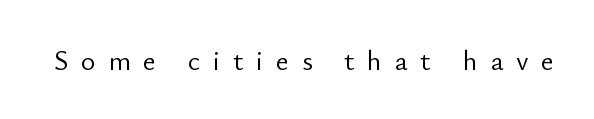
Tall strokes in this sample are plumb rather than angled. A quiet, ordinary-to-light weight characterises the typeface. The baseline area is clear. The letters advance in unequal steps, a hallmark of proportional type. No feet cap the strokes, marking this as sans-serif type.
